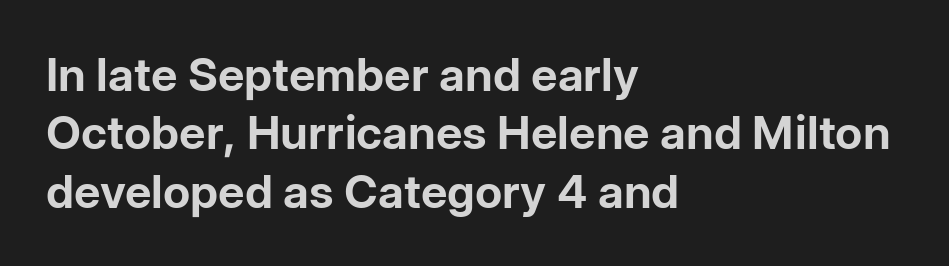
The image shows 46 px bold sans-serif type, upright; set left-aligned, normal line spacing (1.27x), normal letter spacing, not underlined; low stroke contrast and a medium x-height.
